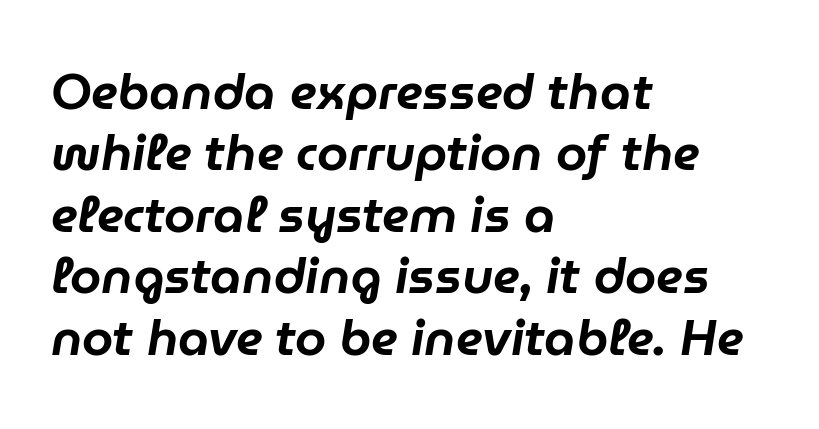
{"italic": "yes", "lean": "right", "slant_degrees": 9, "width": "normal", "stroke_contrast": "low", "x_height": "medium", "monospaced": "no", "underline": "no", "align": "left", "line_spacing_ratio": 1.23, "letter_spacing": "normal", "letter_spacing_em": 0.0, "glyph_px": 50}
